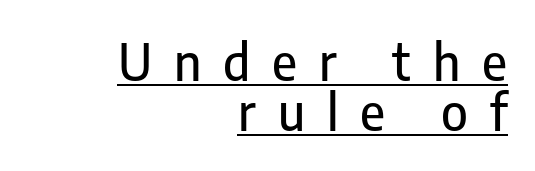
{"serif": "no", "italic": "no", "width": "condensed", "stroke_contrast": "low", "x_height": "medium", "monospaced": "no", "underline": "yes", "align": "right", "line_spacing": "tight", "line_spacing_ratio": 0.98, "letter_spacing": "wide", "letter_spacing_em": 0.43, "glyph_px": 51}
